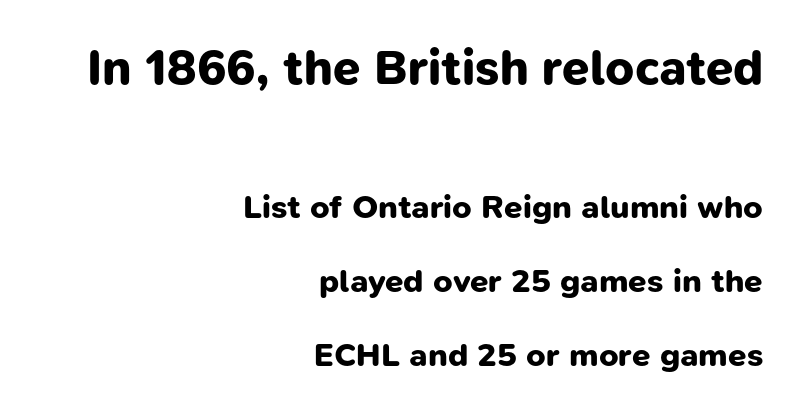
{"serif": "no", "bold": "yes", "weight": "bold", "width": "normal", "stroke_contrast": "low", "x_height": "medium", "monospaced": "no", "underline": "no", "align": "right", "line_spacing": "loose", "line_spacing_ratio": 2.23, "letter_spacing": "normal", "letter_spacing_em": 0.0, "larger_block": "first", "size_ratio": 1.48, "glyph_px": 49}
